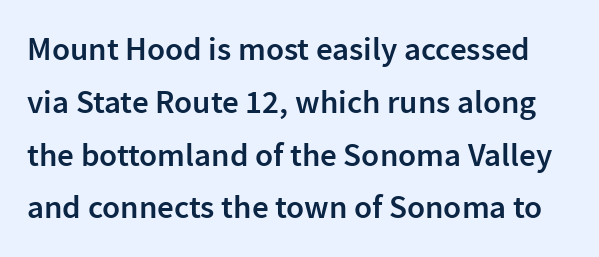
{"serif": "no", "italic": "no", "bold": "semi", "weight": "semibold", "width": "normal", "stroke_contrast": "low", "x_height": "medium", "monospaced": "no", "underline": "no", "line_spacing": "normal", "line_spacing_ratio": 1.6, "letter_spacing": "normal", "letter_spacing_em": 0.0, "glyph_px": 33}
